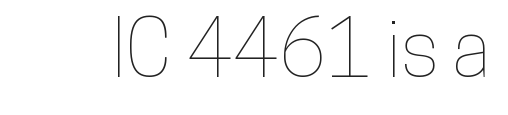
{"italic": "no", "width": "condensed", "stroke_contrast": "low", "x_height": "medium", "monospaced": "no", "underline": "no", "letter_spacing": "normal", "letter_spacing_em": 0.0, "glyph_px": 78}
